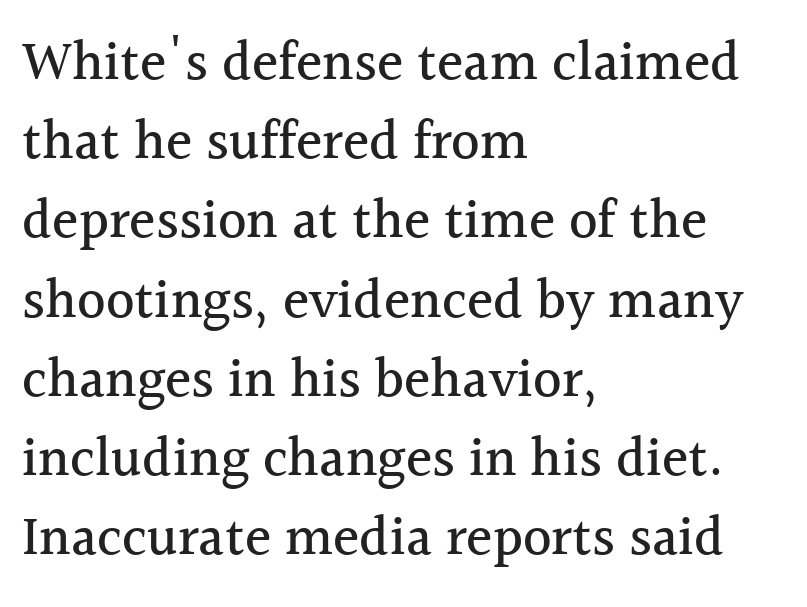
The image shows 55 px serif type, upright; set left-aligned, normal line spacing (1.44x), normal letter spacing, not underlined; a medium x-height.
